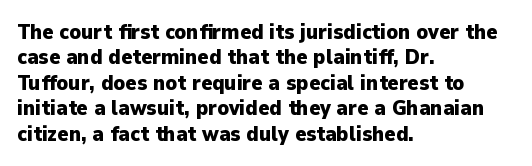
The image shows 21 px bold type, upright; set left-aligned, line spacing 1.21x, normal letter spacing, not underlined.
